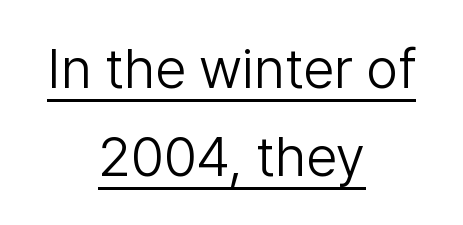
Q: Is the text bold? A: No.
Q: Is the text italic (slanted)? A: No, it is upright.
Q: Is the typeface a serif or a sans-serif typeface? A: Sans-serif.
Q: Is the text underlined? A: Yes.
Q: How is the paragraph aligned? A: Centered.
Q: Is the spacing between letters normal or unusually wide? A: Normal.
Q: Is the spacing between lines tight, normal or loose? A: Normal.
Q: Width (condensed, normal, or wide)? A: Normal.
Q: Stroke contrast? A: Low.
Q: x-height? A: Medium.
Q: Monospaced? A: No.
